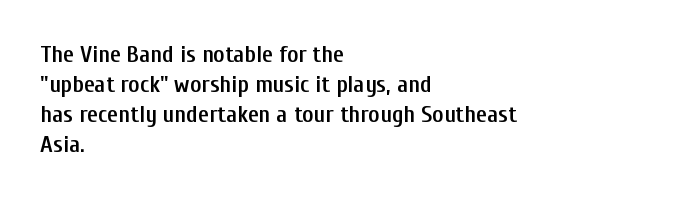
The image shows 24 px text type, upright; set left-aligned, normal line spacing (1.25x), normal letter spacing, not underlined.
